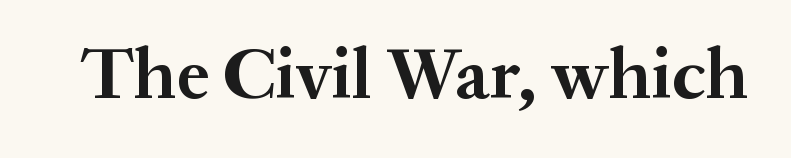
{"serif": "yes", "italic": "no", "bold": "yes", "weight": "bold", "width": "normal", "stroke_contrast": "medium", "x_height": "medium", "monospaced": "no", "underline": "no", "letter_spacing": "normal", "letter_spacing_em": 0.0, "glyph_px": 73}
